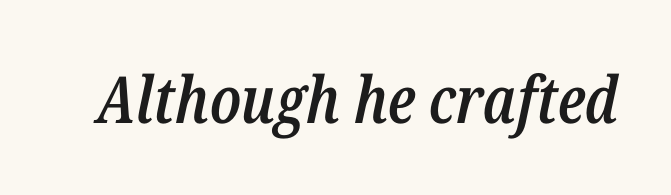
Lines of text with bare space underneath. Tall strokes in this sample are angled rather than plumb. How heavy is the stroke? Medium-heavy — a semibold, shy of bold. Short note: letters normally spaced. You could not count columns in this text — the font is proportionally spaced.
